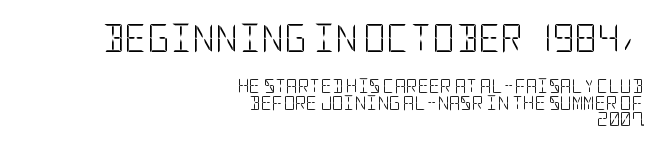
The image shows 28 px light, condensed sans-serif type, upright; set right-aligned, line spacing 1.17x, normal letter spacing, not underlined; the first (top) block is 2.0x larger; low stroke contrast and a large x-height.
